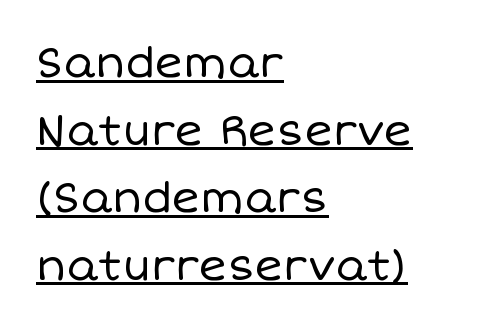
Q: Is the text bold? A: No.
Q: Is the text italic (slanted)? A: No, it is upright.
Q: Is the text underlined? A: Yes.
Q: How is the paragraph aligned? A: Left-aligned.
Q: Is the spacing between letters normal or unusually wide? A: Normal.
Q: Is the spacing between lines tight, normal or loose? A: Normal.
Q: Width (condensed, normal, or wide)? A: Normal.
Q: Stroke contrast? A: Low.
Q: x-height? A: Large.
Q: Monospaced? A: No.
